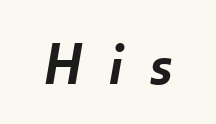
The image shows 61 px semibold type, italic (leaning right); set unusually wide letter spacing (+0.45 em), not underlined; low stroke contrast and a small x-height.
